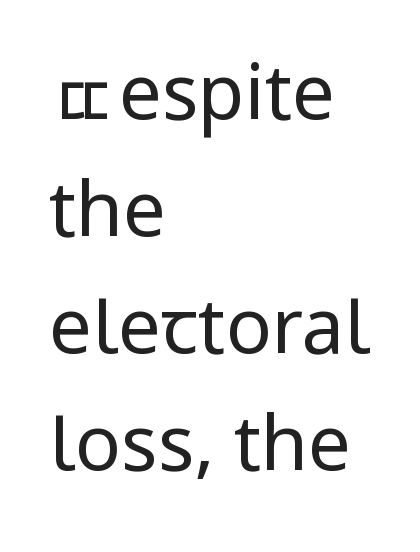
Q: Is the text bold? A: No.
Q: Is the text italic (slanted)? A: No, it is upright.
Q: Is the typeface a serif or a sans-serif typeface? A: Sans-serif.
Q: Is the text underlined? A: No.
Q: How is the paragraph aligned? A: Left-aligned.
Q: Is the spacing between letters normal or unusually wide? A: Normal.
Q: Is the spacing between lines tight, normal or loose? A: Normal.
Q: Width (condensed, normal, or wide)? A: Condensed.
Q: Stroke contrast? A: Low.
